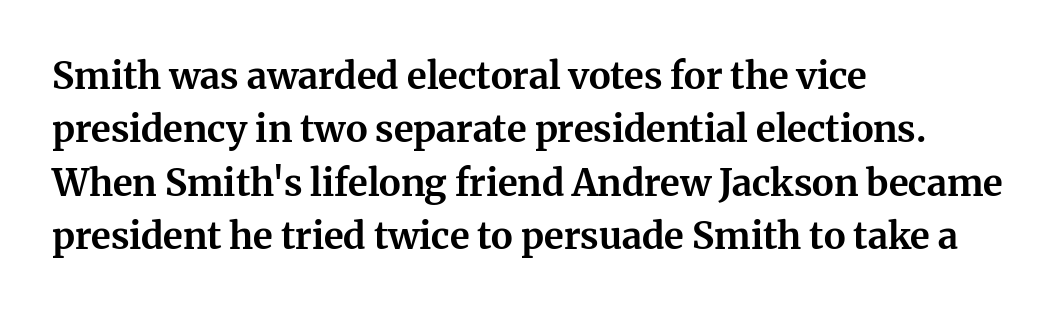
{"serif": "yes", "italic": "no", "bold": "yes", "weight": "bold", "width": "normal", "stroke_contrast": "medium", "x_height": "medium", "monospaced": "no", "underline": "no", "align": "left", "line_spacing": "normal", "line_spacing_ratio": 1.44, "letter_spacing": "normal", "letter_spacing_em": 0.0, "glyph_px": 37}
